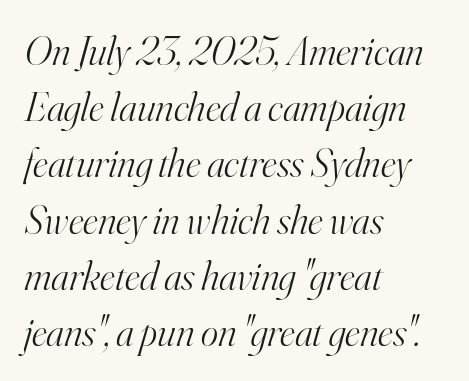
{"serif": "yes", "italic": "yes", "lean": "right", "slant_degrees": 16, "bold": "no", "weight": "light", "width": "normal", "stroke_contrast": "high", "x_height": "small", "monospaced": "no", "underline": "no", "align": "left", "line_spacing": "normal", "line_spacing_ratio": 1.37, "letter_spacing": "normal", "letter_spacing_em": 0.0, "glyph_px": 41}
